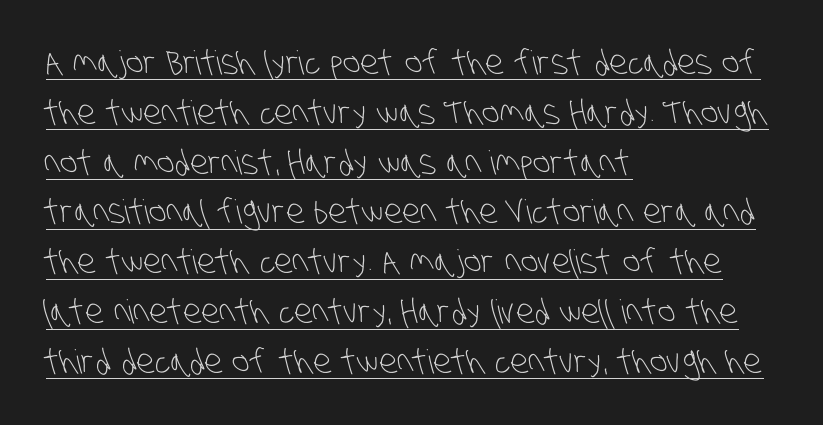
Q: Is the text bold? A: No.
Q: Is the typeface a serif or a sans-serif typeface? A: Sans-serif.
Q: Is the text underlined? A: Yes.
Q: How is the paragraph aligned? A: Left-aligned.
Q: Is the spacing between letters normal or unusually wide? A: Normal.
Q: Is the spacing between lines tight, normal or loose? A: Normal.
Q: Width (condensed, normal, or wide)? A: Condensed.
Q: Stroke contrast? A: Low.
Q: x-height? A: Large.
Q: Monospaced? A: No.
